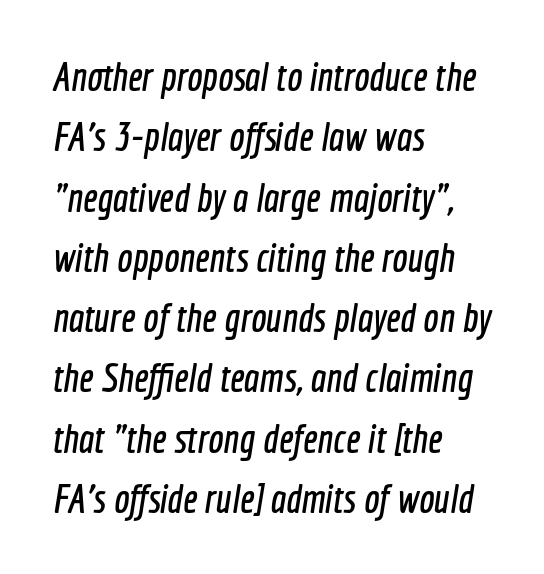
The image shows 41 px condensed sans-serif type; set left-aligned, normal line spacing (1.47x), normal letter spacing, not underlined; a medium x-height.
